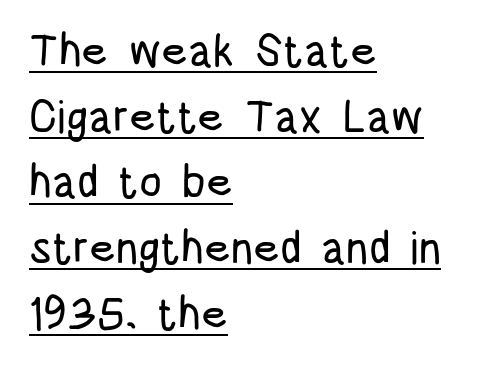
{"serif": "no", "italic": "no", "width": "condensed", "stroke_contrast": "low", "x_height": "large", "monospaced": "no", "underline": "yes", "align": "left", "line_spacing": "normal", "line_spacing_ratio": 1.46, "letter_spacing": "normal", "letter_spacing_em": 0.0, "glyph_px": 45}
